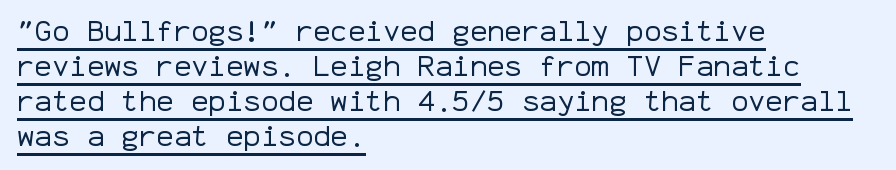
The image shows 29 px regular-weight sans-serif type, upright, monospaced; set left-aligned, line spacing 1.21x, normal letter spacing, underlined; low stroke contrast and a medium x-height.
